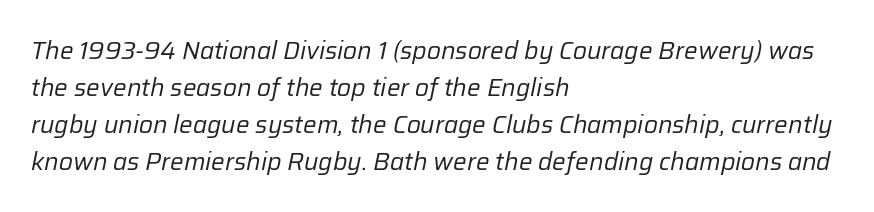
The image shows 24 px text type, italic (leaning right); set left-aligned, normal line spacing (1.54x), normal letter spacing, not underlined.
